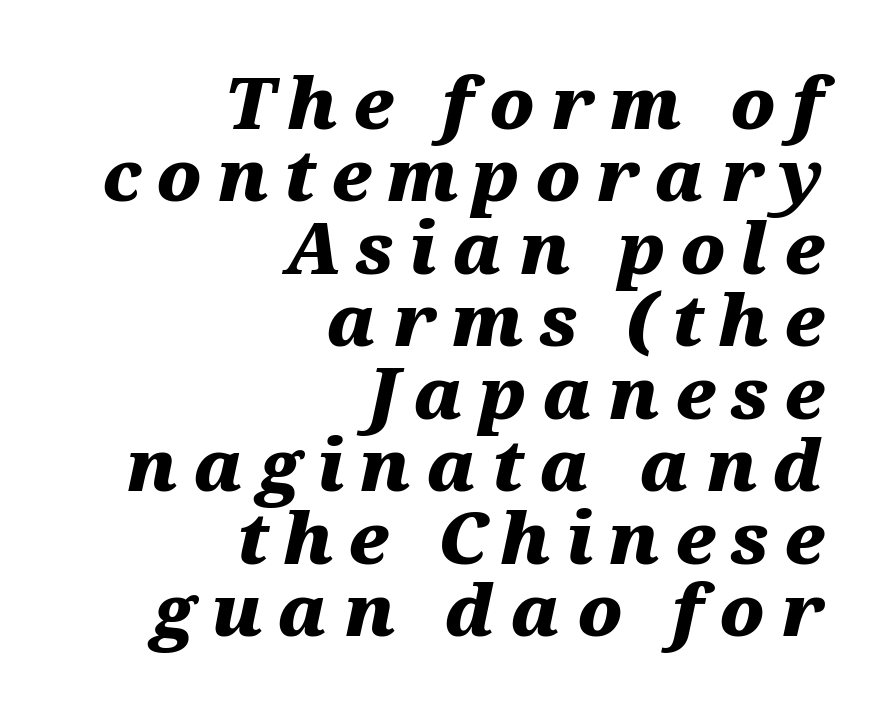
The strokes are fattened all the way to bold. Teacher's note: observe the even right margin — that is flush-right alignment. Style check: oblique. A clean baseline with only descenders dipping below it. Reading down the column, the eye jumps only a short way to each next line. What stands out about the letter spacing? Its width — letters are far apart.
